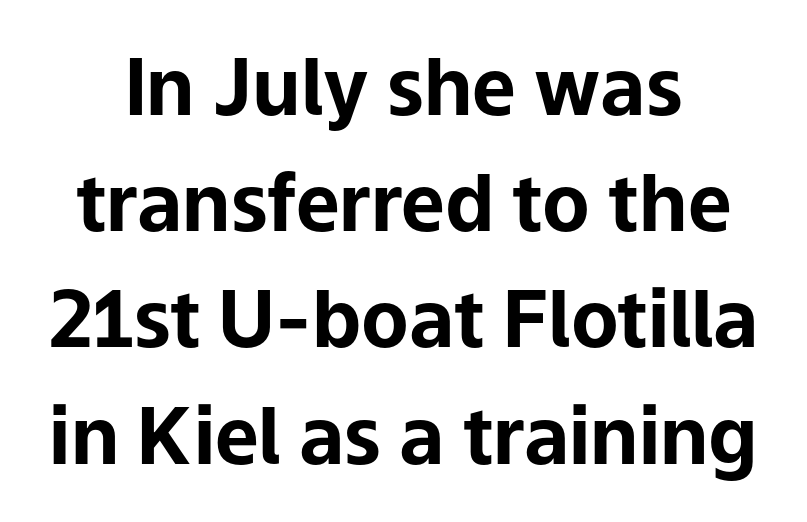
Leading: standard. These lines are rendered in a variable-pitch font. Grotesque or geometric, the face here clearly has no serifs. Notice how the passage keeps no hard edge, just a central spine.
